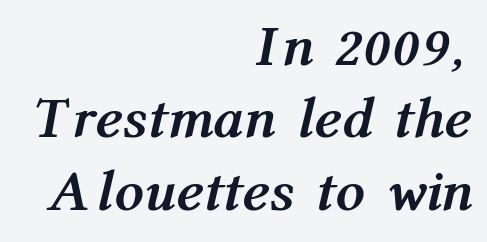
{"italic": "yes", "lean": "right", "slant_degrees": 12, "bold": "yes", "weight": "semibold", "width": "condensed", "stroke_contrast": "medium", "x_height": "medium", "monospaced": "no", "underline": "no", "align": "right", "line_spacing": "normal", "line_spacing_ratio": 1.25, "glyph_px": 58}
